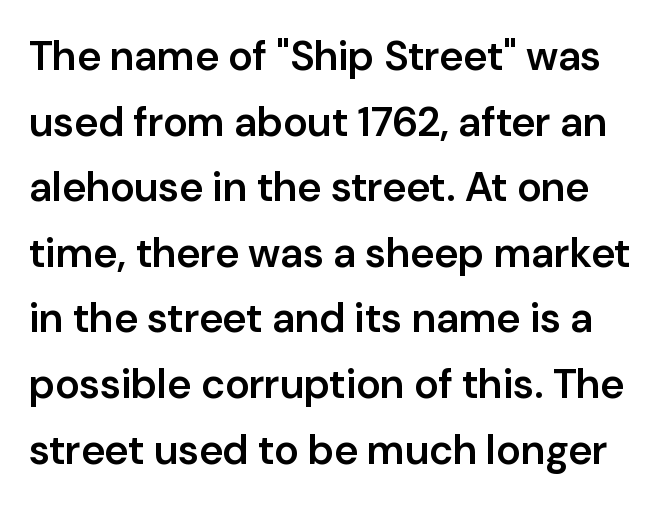
Q: Is the text bold? A: Semi-bold.
Q: Is the text italic (slanted)? A: No, it is upright.
Q: Is the typeface a serif or a sans-serif typeface? A: Sans-serif.
Q: Is the text underlined? A: No.
Q: Is the spacing between letters normal or unusually wide? A: Normal.
Q: Is the spacing between lines tight, normal or loose? A: Normal.
Q: Width (condensed, normal, or wide)? A: Normal.
Q: Stroke contrast? A: Low.
Q: x-height? A: Medium.
Q: Monospaced? A: No.
